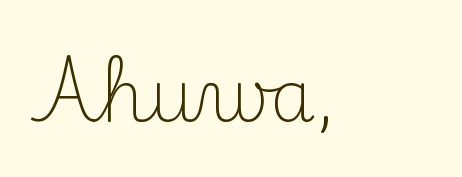
{"serif": "yes", "italic": "no", "bold": "no", "weight": "light", "width": "normal", "stroke_contrast": "medium", "x_height": "small", "monospaced": "no", "underline": "no", "letter_spacing": "normal", "letter_spacing_em": 0.0, "glyph_px": 72}
